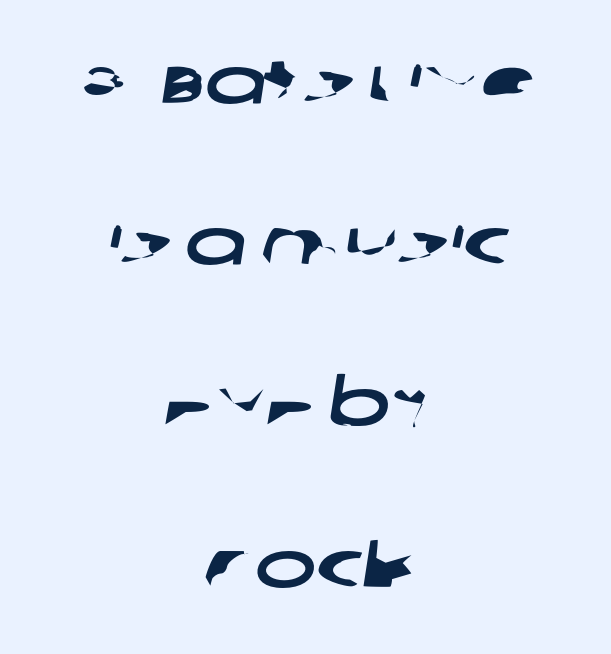
Q: Is the typeface a serif or a sans-serif typeface? A: Sans-serif.
Q: Is the text underlined? A: No.
Q: How is the paragraph aligned? A: Centered.
Q: Is the spacing between letters normal or unusually wide? A: Normal.
Q: Is the spacing between lines tight, normal or loose? A: Loose.
Q: Width (condensed, normal, or wide)? A: Wide.
Q: Stroke contrast? A: Low.
Q: x-height? A: Large.
Q: Monospaced? A: No.
